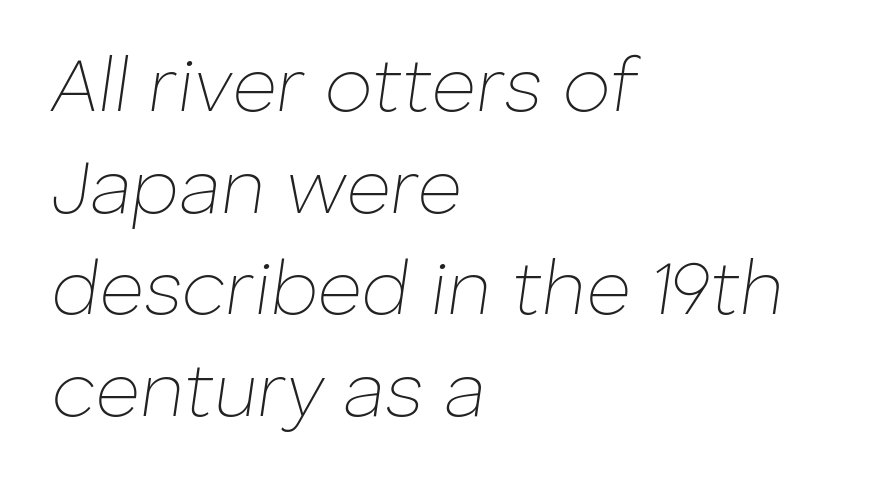
{"italic": "yes", "lean": "right", "slant_degrees": 8, "bold": "no", "weight": "thin", "width": "normal", "stroke_contrast": "low", "x_height": "medium", "monospaced": "no", "underline": "no", "align": "left", "line_spacing": "normal", "line_spacing_ratio": 1.32, "letter_spacing": "normal", "letter_spacing_em": 0.0, "glyph_px": 77}
